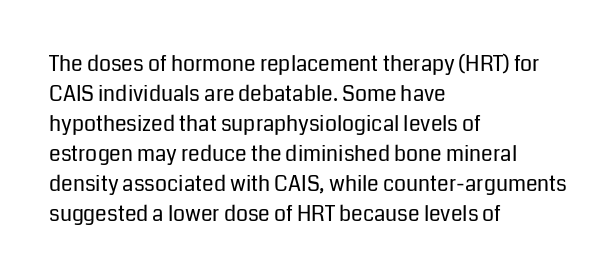
Q: Is the text bold? A: No.
Q: Is the text italic (slanted)? A: No, it is upright.
Q: Is the text underlined? A: No.
Q: How is the paragraph aligned? A: Left-aligned.
Q: Is the spacing between letters normal or unusually wide? A: Normal.
Q: Is the spacing between lines tight, normal or loose? A: Normal.
